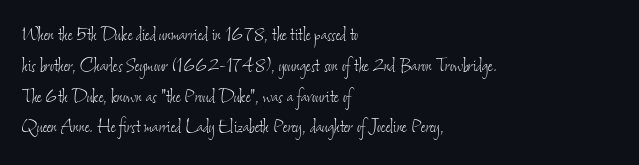
{"bold": "no", "underline": "no", "align": "left", "line_spacing": "normal", "line_spacing_ratio": 1.4, "letter_spacing": "normal", "letter_spacing_em": 0.0, "glyph_px": 22}
